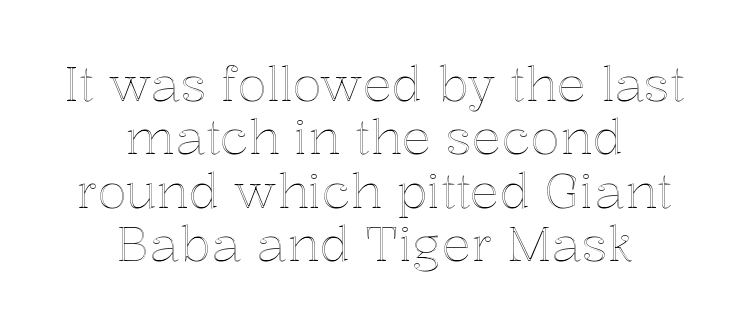
Centered paragraph, ragged on both sides. Quick note: not italic, upright. The letters advance in unequal steps, a hallmark of proportional type. Notice how descenders almost collide with the ascenders below — that's tight leading. Rule under the text: the space is simply empty. Is the letter spacing exaggerated? No — it looks like the ordinary default.
